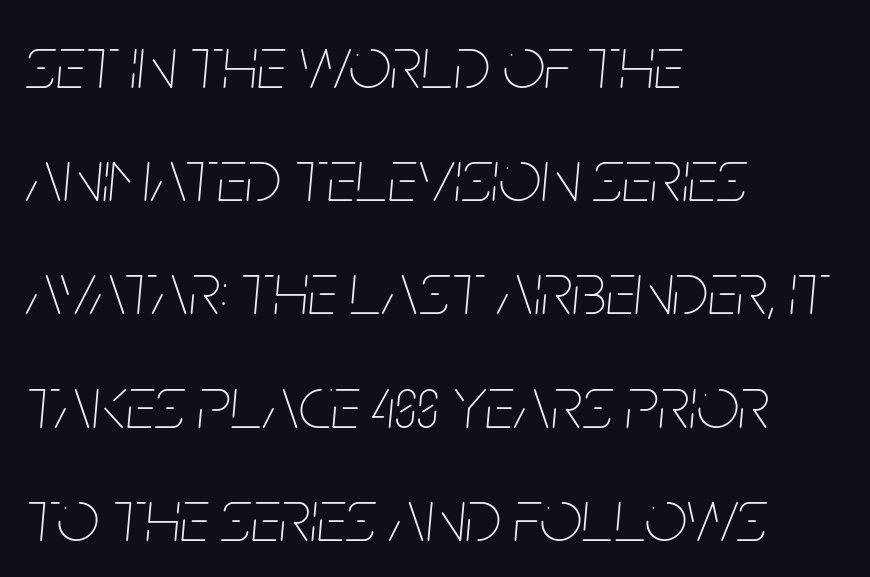
Q: Is the text bold? A: No.
Q: Is the text italic (slanted)? A: Yes, it leans right by about 5 degrees.
Q: Is the text underlined? A: No.
Q: How is the paragraph aligned? A: Left-aligned.
Q: Is the spacing between letters normal or unusually wide? A: Normal.
Q: Is the spacing between lines tight, normal or loose? A: Normal.
Q: Width (condensed, normal, or wide)? A: Condensed.
Q: Stroke contrast? A: Low.
Q: x-height? A: Large.
Q: Monospaced? A: No.
